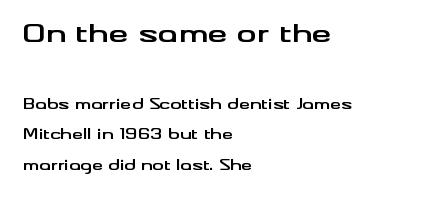
{"italic": "no", "bold": "yes", "underline": "no", "align": "left", "line_spacing": "loose", "line_spacing_ratio": 2.19, "letter_spacing": "normal", "letter_spacing_em": 0.0, "larger_block": "first", "size_ratio": 1.79, "glyph_px": 25}
